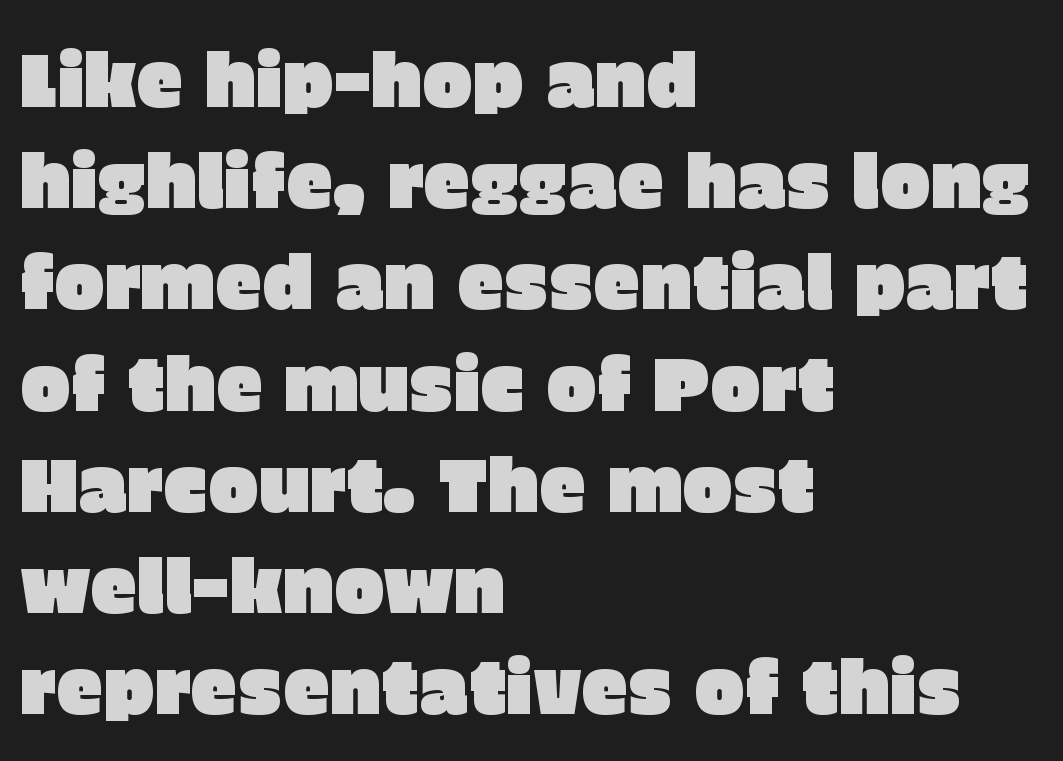
{"serif": "no", "italic": "no", "width": "normal", "stroke_contrast": "low", "x_height": "large", "monospaced": "no", "underline": "no", "align": "left", "line_spacing": "normal", "line_spacing_ratio": 1.35, "letter_spacing": "normal", "letter_spacing_em": 0.0, "glyph_px": 75}
